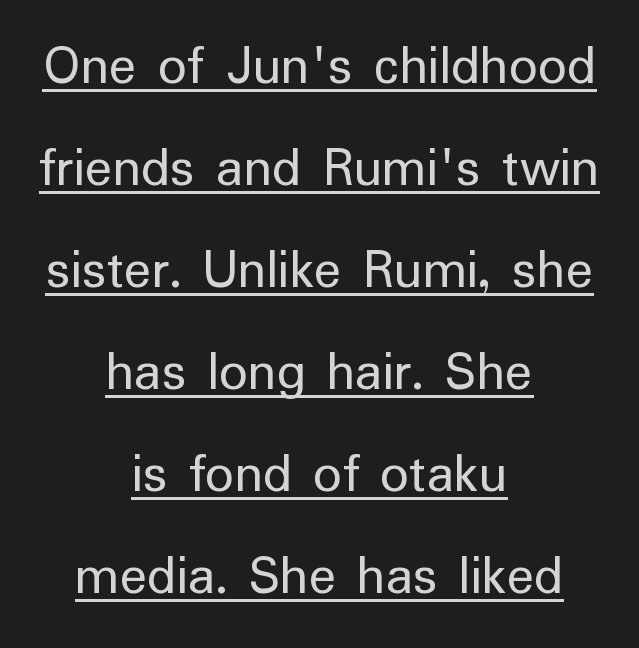
{"serif": "no", "italic": "no", "bold": "no", "weight": "regular", "width": "normal", "stroke_contrast": "low", "x_height": "medium", "monospaced": "no", "underline": "yes", "align": "center", "line_spacing_ratio": 1.79, "letter_spacing": "normal", "letter_spacing_em": 0.0, "glyph_px": 57}
